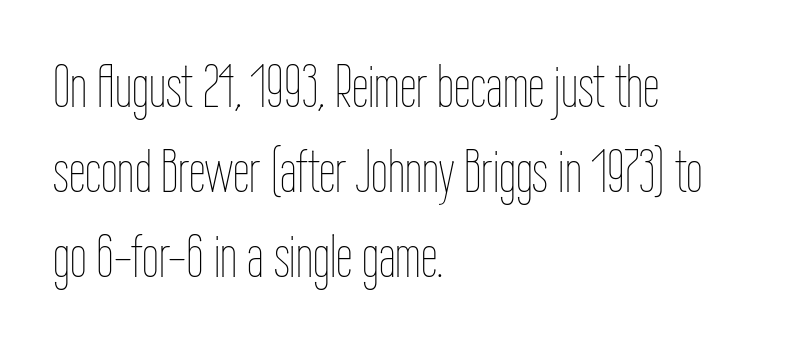
The space directly below the letters is spotless. These lines are rendered in a variable-pitch font. What's the leading like? Ordinary, nothing unusual. The letters stand straight up with perfectly vertical stems. Spacing between characters is what you'd get straight out of the box.
